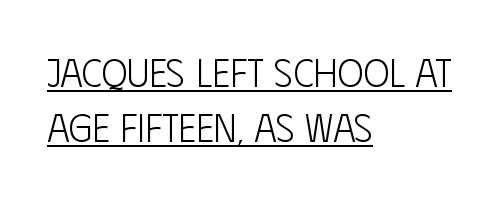
Think of a printed novel: that variable character pitch is what you see here. The lettering is marked with a stroke running underneath it. The rendering shows plain stroke endings on the letterforms — a sans-serif design. Between one letter and the next there's only the usual sliver of space. What's the leading like? Ordinary, nothing unusual.
